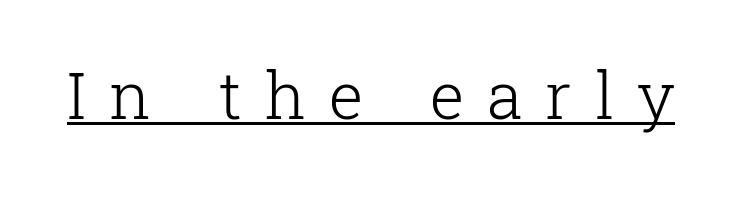
What decoration does the sample have? An underline. The font is comparable to plain body text, perhaps lighter. Ordinary non-slanted type is in use. A typesetter would call this heavily tracked-out type. In terms of letterform style, serifs are clearly present. Proportional: the letters do not fall into vertical columns.
